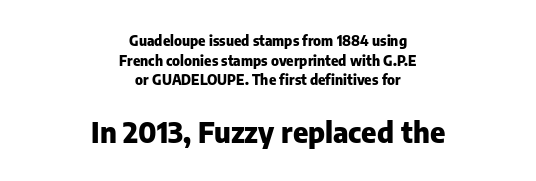
Bold? Absolutely — the strokes are thick and heavy. Summary of vertical rhythm: regular, with standard interline spacing. Does the lettering tilt? It doesn't — this is upright. The line texture is even and compact thanks to regular tracking. The letters advance in unequal steps, a hallmark of proportional type.
